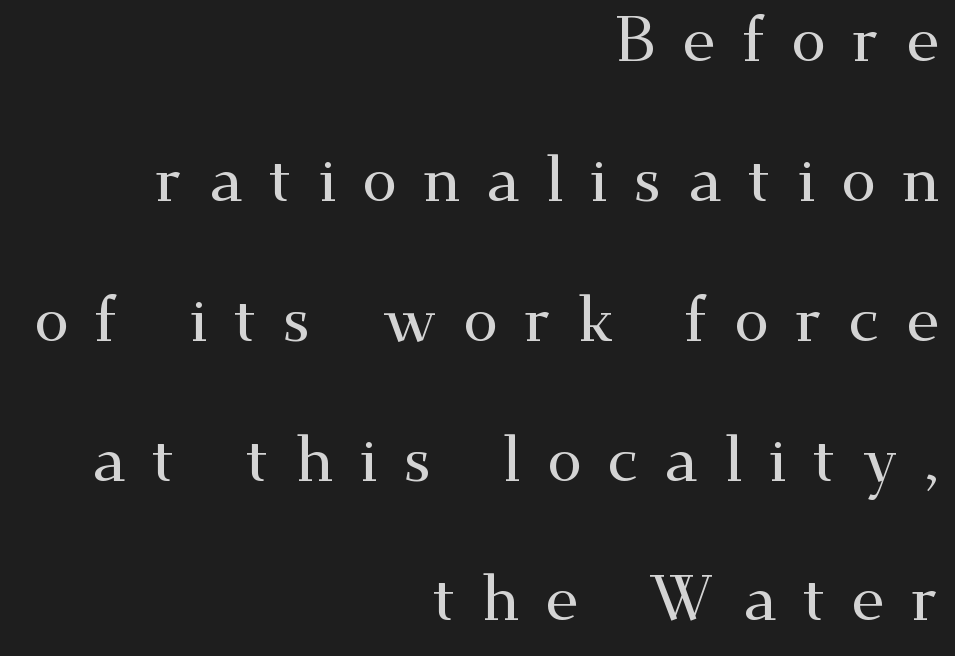
Posture: straight, roman, zero tilt. Check under the words: just untouched page. Yep, those are serifs on the letters. The face used here is rendered with a markedly widened letterfit. Each letter keeps its own natural width here, so spacing adapts to shape.
